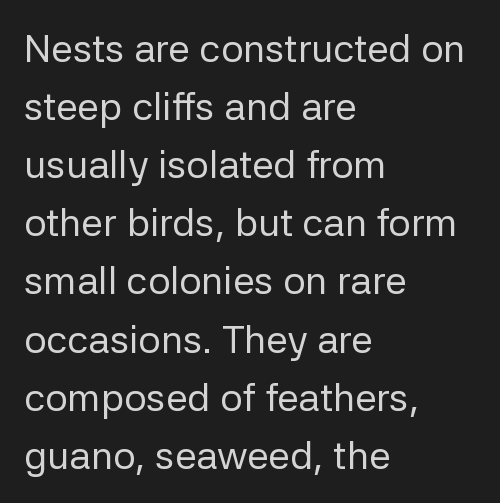
Q: Is the text bold? A: No.
Q: Is the text italic (slanted)? A: No, it is upright.
Q: Is the typeface a serif or a sans-serif typeface? A: Sans-serif.
Q: Is the text underlined? A: No.
Q: How is the paragraph aligned? A: Left-aligned.
Q: Is the spacing between letters normal or unusually wide? A: Normal.
Q: Is the spacing between lines tight, normal or loose? A: Normal.
Q: Width (condensed, normal, or wide)? A: Normal.
Q: Stroke contrast? A: Low.
Q: x-height? A: Medium.
Q: Monospaced? A: No.
